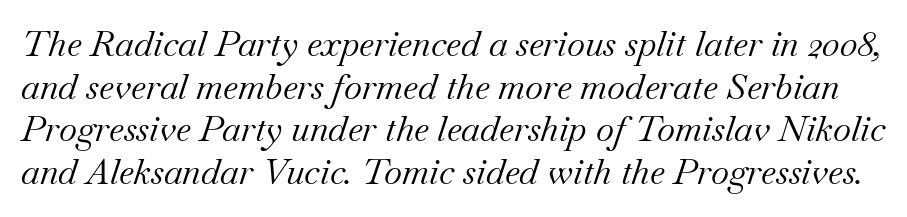
{"serif": "yes", "italic": "yes", "lean": "right", "slant_degrees": 18, "bold": "no", "weight": "regular", "width": "normal", "stroke_contrast": "medium", "x_height": "small", "monospaced": "no", "underline": "no", "line_spacing_ratio": 1.22, "letter_spacing": "normal", "letter_spacing_em": 0.0, "glyph_px": 35}
